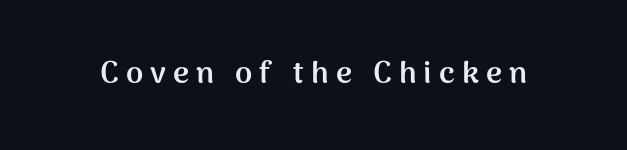
Q: Is the text bold? A: Yes.
Q: Is the text italic (slanted)? A: No, it is upright.
Q: Is the typeface a serif or a sans-serif typeface? A: Sans-serif.
Q: Is the text underlined? A: No.
Q: Is the spacing between letters normal or unusually wide? A: Unusually wide.
Q: Width (condensed, normal, or wide)? A: Normal.
Q: Stroke contrast? A: Medium.
Q: x-height? A: Medium.
Q: Monospaced? A: No.
